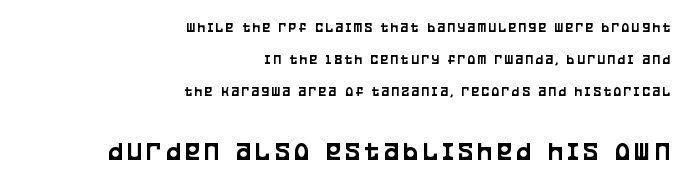
Q: Is the text italic (slanted)? A: No, it is upright.
Q: Is the text underlined? A: No.
Q: How is the paragraph aligned? A: Right-aligned.
Q: Is the spacing between lines tight, normal or loose? A: Loose.
Q: Which block of text is set in a larger size, the first (top) or the second (bottom)? A: The second (bottom) one.
